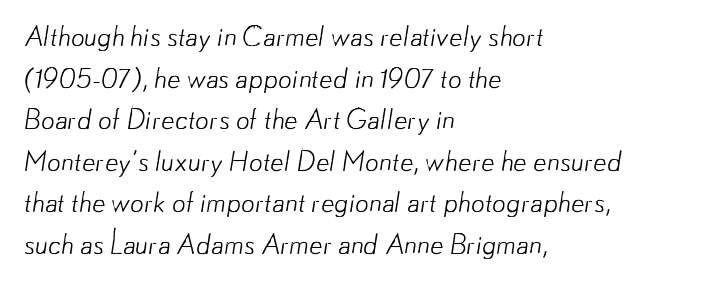
{"bold": "no", "underline": "no", "align": "left", "line_spacing": "normal", "line_spacing_ratio": 1.54, "letter_spacing": "normal", "letter_spacing_em": 0.0, "glyph_px": 27}
